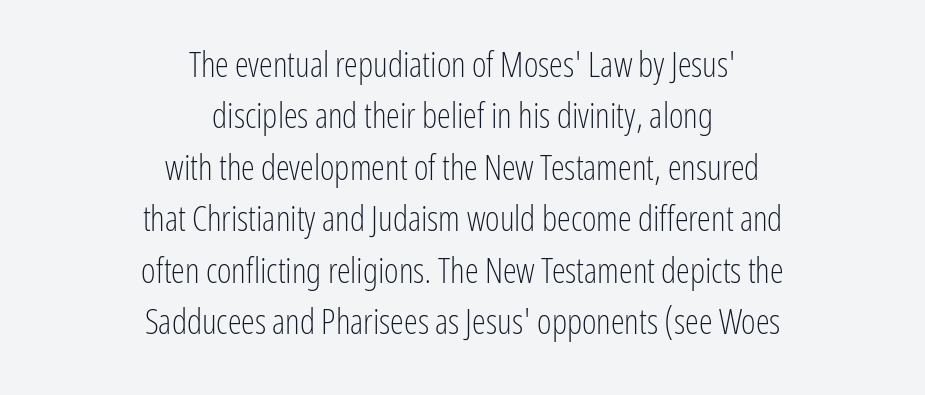
{"serif": "no", "italic": "no", "bold": "no", "weight": "light", "width": "condensed", "stroke_contrast": "low", "x_height": "medium", "monospaced": "no", "underline": "no", "align": "center", "line_spacing": "normal", "line_spacing_ratio": 1.47, "letter_spacing": "normal", "letter_spacing_em": 0.0, "glyph_px": 35}
